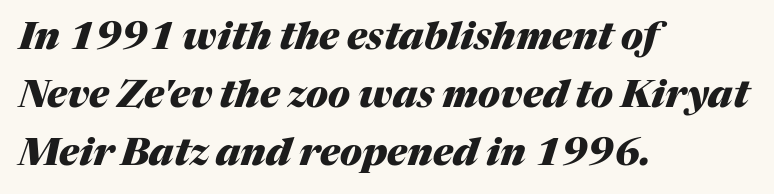
The image shows 38 px heavy type, italic (leaning right); set left-aligned, normal line spacing (1.53x), normal letter spacing, not underlined; medium stroke contrast and a medium x-height.
